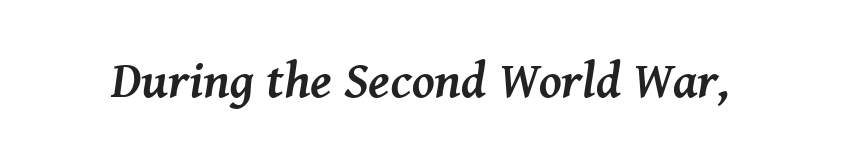
Q: Is the text bold? A: Yes.
Q: Is the text italic (slanted)? A: Yes, it leans right by about 8 degrees.
Q: Is the typeface a serif or a sans-serif typeface? A: Serif.
Q: Is the text underlined? A: No.
Q: Is the spacing between letters normal or unusually wide? A: Normal.
Q: Width (condensed, normal, or wide)? A: Normal.
Q: Stroke contrast? A: Medium.
Q: x-height? A: Medium.
Q: Monospaced? A: No.
